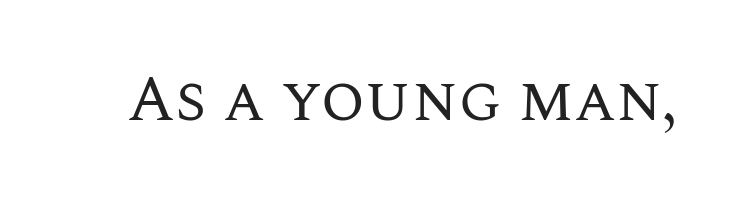
Does the lettering tilt? It doesn't — this is upright. A typesetter would call this zero additional tracking. Unmarked baselines from the first word to the last. This sample has the flowing, uneven cadence of proportional lettering. Unbolded letterforms with no extra heft.
